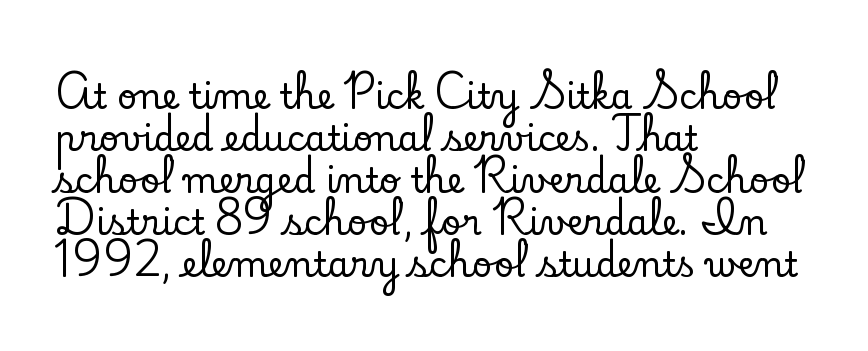
Q: Is the text italic (slanted)? A: No, it is upright.
Q: Is the typeface a serif or a sans-serif typeface? A: Serif.
Q: Is the text underlined? A: No.
Q: How is the paragraph aligned? A: Left-aligned.
Q: Is the spacing between letters normal or unusually wide? A: Normal.
Q: Width (condensed, normal, or wide)? A: Normal.
Q: Stroke contrast? A: Low.
Q: x-height? A: Small.
Q: Monospaced? A: No.
